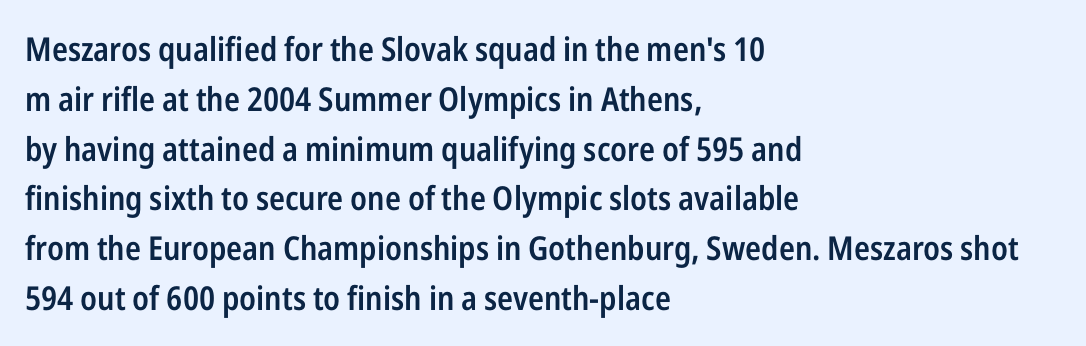
Q: Is the text bold? A: Semi-bold.
Q: Is the text italic (slanted)? A: No, it is upright.
Q: Is the typeface a serif or a sans-serif typeface? A: Sans-serif.
Q: Is the text underlined? A: No.
Q: How is the paragraph aligned? A: Left-aligned.
Q: Is the spacing between letters normal or unusually wide? A: Normal.
Q: Is the spacing between lines tight, normal or loose? A: Normal.
Q: Width (condensed, normal, or wide)? A: Condensed.
Q: Stroke contrast? A: Low.
Q: x-height? A: Medium.
Q: Monospaced? A: No.
